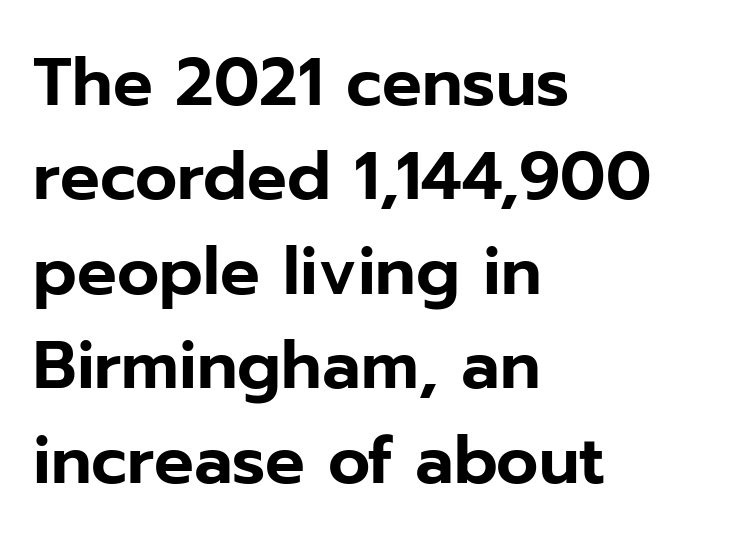
The image shows 66 px sans-serif type, upright; set left-aligned, normal line spacing (1.43x), normal letter spacing, not underlined; low stroke contrast and a medium x-height.
